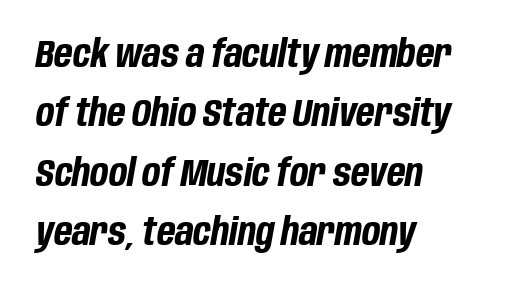
The image shows 38 px bold, condensed type, italic (leaning right); set left-aligned, normal line spacing (1.56x), normal letter spacing, not underlined; low stroke contrast and a large x-height.
